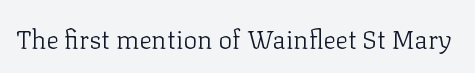
A roman cut, with each character standing at attention. Decoration check: the copy has no underline. The gaps between neighbouring characters are ordinary and unremarkable. Bold? No — there's no thickening of the strokes.
